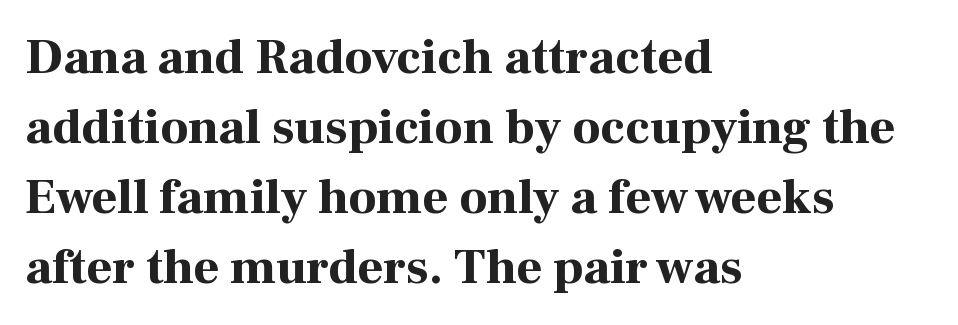
{"serif": "yes", "italic": "no", "bold": "yes", "weight": "bold", "width": "normal", "stroke_contrast": "high", "x_height": "medium", "monospaced": "no", "underline": "no", "align": "left", "line_spacing": "normal", "line_spacing_ratio": 1.4, "letter_spacing": "normal", "letter_spacing_em": 0.0, "glyph_px": 50}
